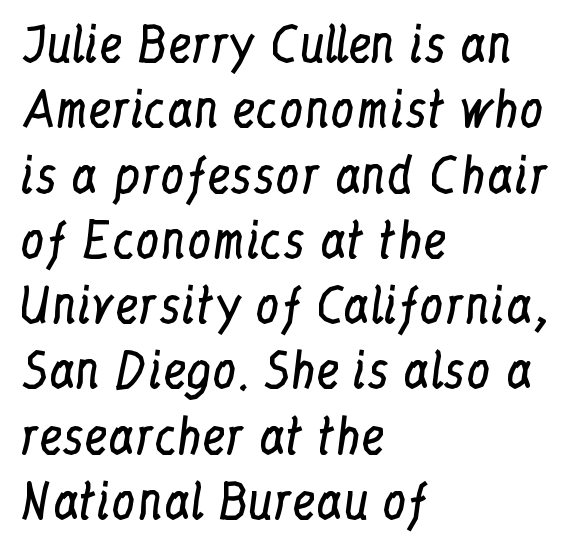
The image shows 48 px regular-weight, condensed serif type; set left-aligned, normal line spacing (1.36x), normal letter spacing, not underlined; low stroke contrast and a medium x-height.
